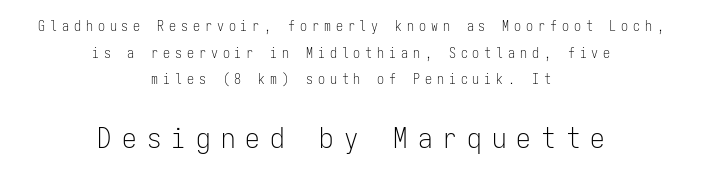
Q: Is the text bold? A: No.
Q: Is the text italic (slanted)? A: No, it is upright.
Q: Is the typeface a serif or a sans-serif typeface? A: Sans-serif.
Q: Is the text underlined? A: No.
Q: How is the paragraph aligned? A: Centered.
Q: Is the spacing between letters normal or unusually wide? A: Unusually wide.
Q: Is the spacing between lines tight, normal or loose? A: Loose.
Q: Which block of text is set in a larger size, the first (top) or the second (bottom)? A: The second (bottom) one.
Q: Width (condensed, normal, or wide)? A: Condensed.
Q: Stroke contrast? A: Low.
Q: x-height? A: Medium.
Q: Monospaced? A: Yes.
